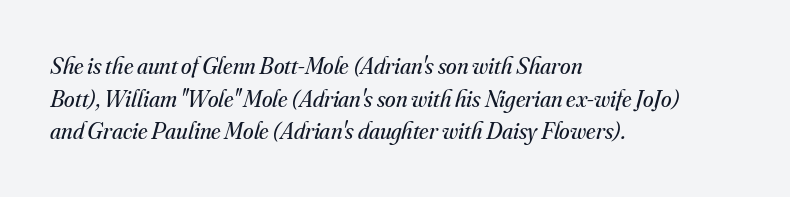
Q: Is the text bold? A: No.
Q: Is the text italic (slanted)? A: Yes, it leans right by about 16 degrees.
Q: Is the text underlined? A: No.
Q: How is the paragraph aligned? A: Left-aligned.
Q: Is the spacing between letters normal or unusually wide? A: Normal.
Q: Is the spacing between lines tight, normal or loose? A: Normal.
